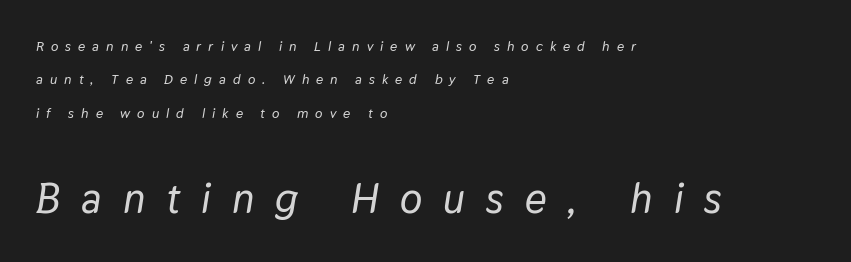
Q: Is the text italic (slanted)? A: Yes, it leans right by about 9 degrees.
Q: Is the text underlined? A: No.
Q: How is the paragraph aligned? A: Left-aligned.
Q: Is the spacing between letters normal or unusually wide? A: Unusually wide.
Q: Is the spacing between lines tight, normal or loose? A: Loose.
Q: Which block of text is set in a larger size, the first (top) or the second (bottom)? A: The second (bottom) one.
Q: Width (condensed, normal, or wide)? A: Normal.
Q: Stroke contrast? A: Low.
Q: x-height? A: Medium.
Q: Monospaced? A: No.
